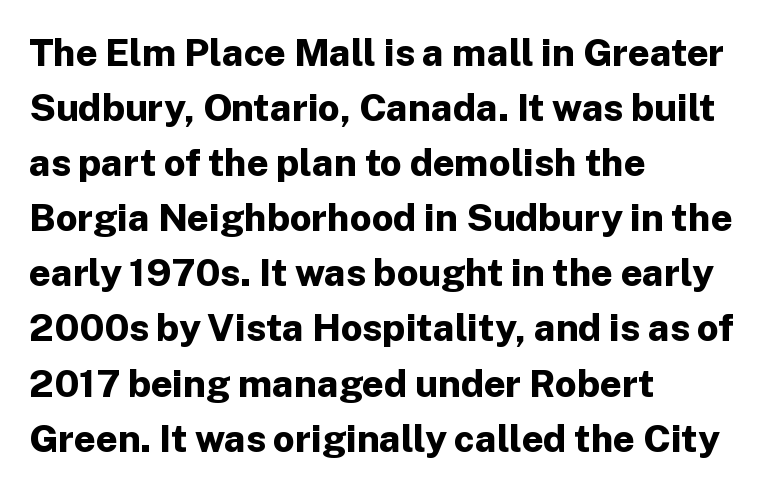
Q: Is the text bold? A: Yes.
Q: Is the text italic (slanted)? A: No, it is upright.
Q: Is the typeface a serif or a sans-serif typeface? A: Sans-serif.
Q: Is the text underlined? A: No.
Q: How is the paragraph aligned? A: Left-aligned.
Q: Is the spacing between letters normal or unusually wide? A: Normal.
Q: Is the spacing between lines tight, normal or loose? A: Normal.
Q: Width (condensed, normal, or wide)? A: Normal.
Q: Stroke contrast? A: Low.
Q: x-height? A: Medium.
Q: Monospaced? A: No.
